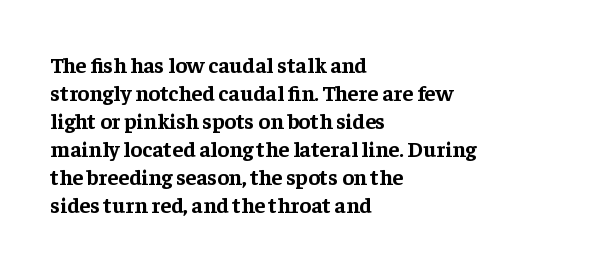
{"italic": "no", "bold": "yes", "underline": "no", "align": "left", "line_spacing": "normal", "line_spacing_ratio": 1.27, "letter_spacing": "normal", "letter_spacing_em": 0.0, "glyph_px": 22}
